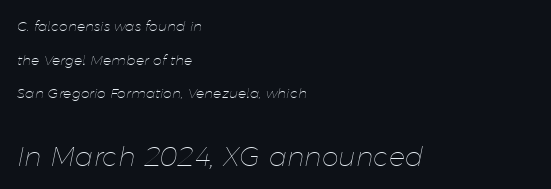
The image shows 27 px text type, italic (leaning right); set left-aligned, loose line spacing (2.41x), normal letter spacing, not underlined; the second (bottom) block is 1.93x larger.
